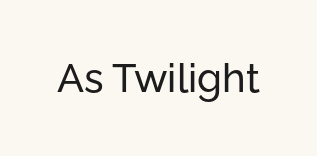
{"serif": "no", "italic": "no", "width": "normal", "stroke_contrast": "low", "x_height": "medium", "monospaced": "no", "underline": "no", "letter_spacing": "normal", "letter_spacing_em": 0.0, "glyph_px": 40}
